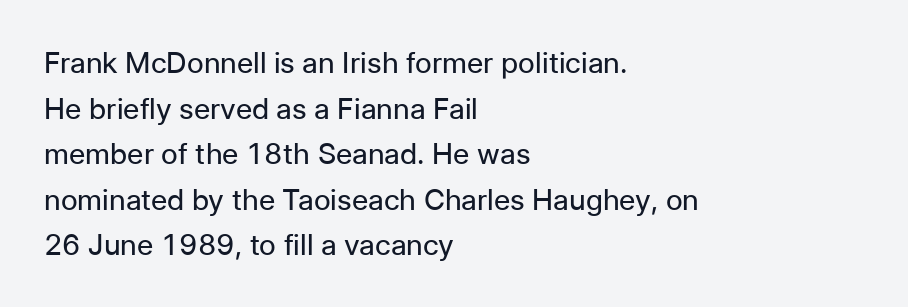
{"serif": "no", "italic": "no", "bold": "no", "weight": "regular", "width": "normal", "stroke_contrast": "low", "x_height": "medium", "monospaced": "no", "underline": "no", "align": "left", "line_spacing": "normal", "line_spacing_ratio": 1.57, "letter_spacing": "normal", "letter_spacing_em": 0.0, "glyph_px": 29}
